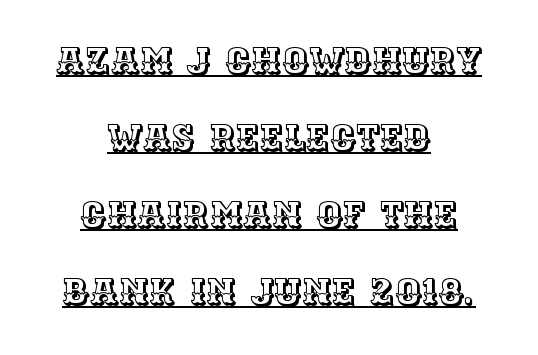
Q: Is the text italic (slanted)? A: No, it is upright.
Q: Is the text underlined? A: Yes.
Q: How is the paragraph aligned? A: Centered.
Q: Is the spacing between letters normal or unusually wide? A: Normal.
Q: Is the spacing between lines tight, normal or loose? A: Loose.
Q: Width (condensed, normal, or wide)? A: Normal.
Q: x-height? A: Large.
Q: Monospaced? A: No.
